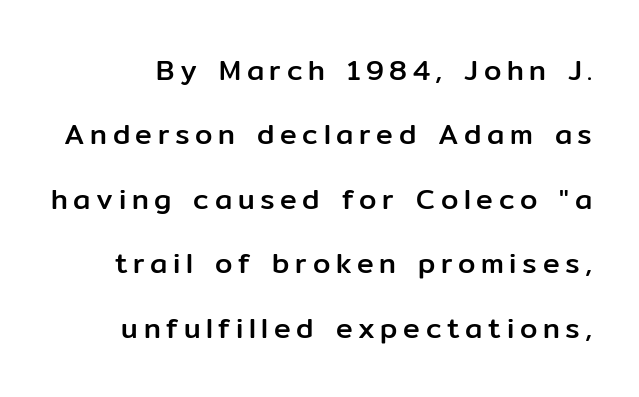
{"serif": "no", "italic": "no", "width": "normal", "stroke_contrast": "low", "x_height": "medium", "monospaced": "no", "underline": "no", "line_spacing": "loose", "line_spacing_ratio": 2.3, "letter_spacing": "wide", "letter_spacing_em": 0.2, "glyph_px": 28}
